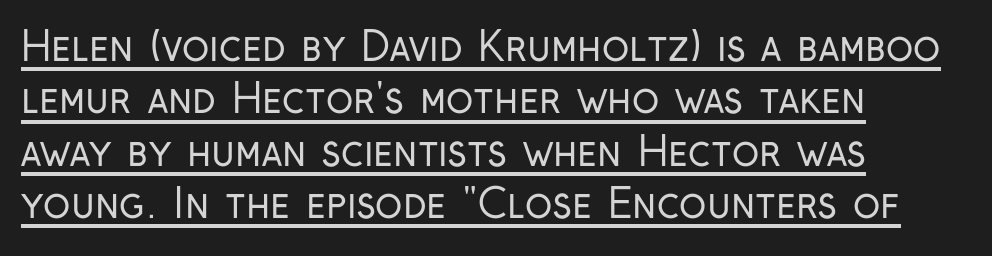
Q: Is the text bold? A: No.
Q: Is the text italic (slanted)? A: No, it is upright.
Q: Is the typeface a serif or a sans-serif typeface? A: Sans-serif.
Q: Is the text underlined? A: Yes.
Q: How is the paragraph aligned? A: Left-aligned.
Q: Is the spacing between letters normal or unusually wide? A: Normal.
Q: Is the spacing between lines tight, normal or loose? A: Normal.
Q: Width (condensed, normal, or wide)? A: Condensed.
Q: Stroke contrast? A: Low.
Q: x-height? A: Medium.
Q: Monospaced? A: No.
